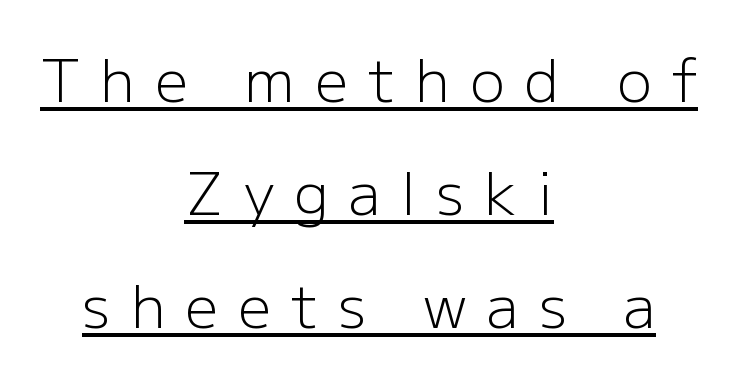
Stems and bowls with no extra thickness — not bold. The letterforms stand isolated, each surrounded by extra space. The rendering uses the underline text-decoration. Casual observation: everything's sitting right in the middle. Tall strokes in this sample are plumb rather than angled.
